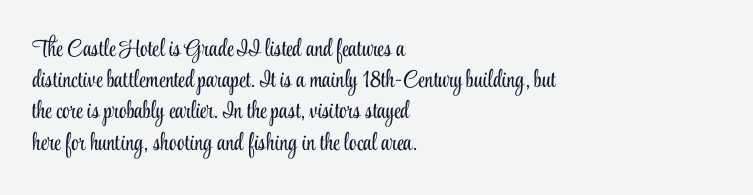
The ragged edge is on the right, which tells us the setting is flush left. The passage shown is not underscored anywhere. This sample uses plain, unmodified letter spacing. Reading down the column, the eye jumps a familiar distance to each next line.
